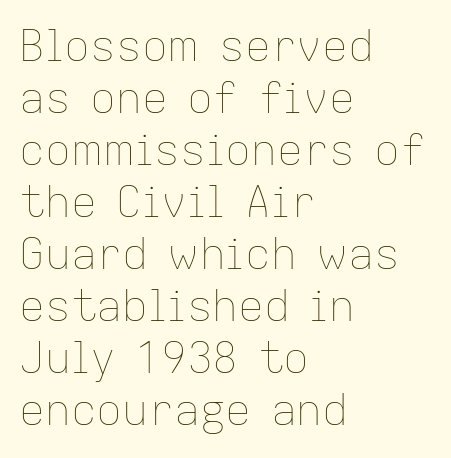
{"italic": "no", "bold": "no", "weight": "thin", "width": "normal", "stroke_contrast": "low", "x_height": "medium", "monospaced": "no", "underline": "no", "align": "left", "line_spacing_ratio": 1.21, "letter_spacing": "normal", "letter_spacing_em": 0.0, "glyph_px": 43}
